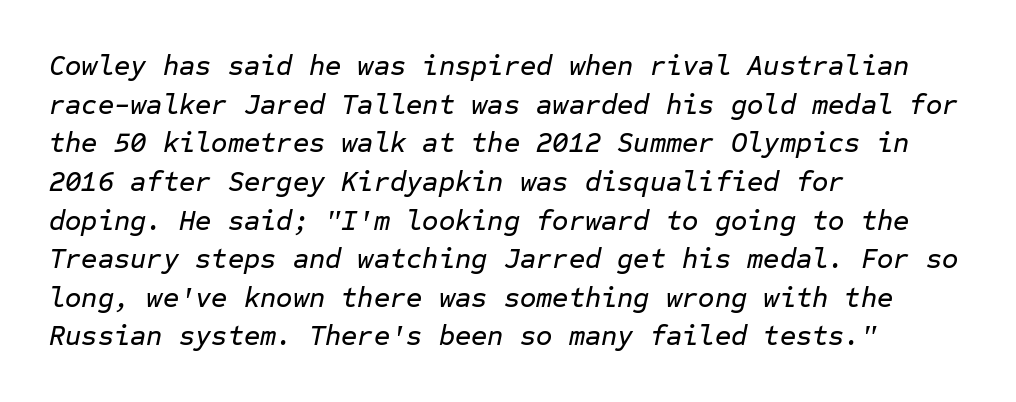
A typesetter would call this leading conventional body-copy spacing. The passage is arranged the way most books set body copy — flush left. Check the space under the baseline: it is left empty. Observe the ordinary spacing: letters are neighbours, not strangers.
